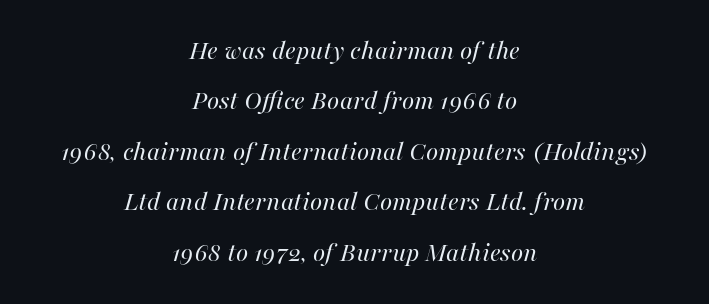
{"italic": "yes", "lean": "right", "slant_degrees": 16, "bold": "no", "weight": "regular", "width": "normal", "stroke_contrast": "high", "x_height": "medium", "monospaced": "no", "underline": "no", "align": "center", "line_spacing_ratio": 1.8, "letter_spacing": "normal", "letter_spacing_em": 0.0, "glyph_px": 28}
